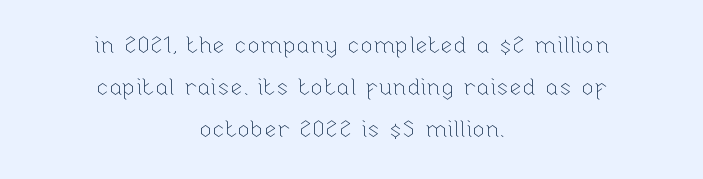
The image shows 23 px text type, upright; set centered, line spacing 1.83x, normal letter spacing, not underlined.
